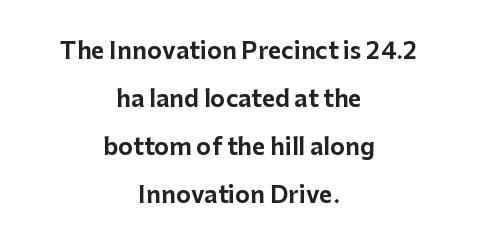
The image shows 23 px text type, upright; set centered, loose line spacing (2.08x), normal letter spacing, not underlined.
